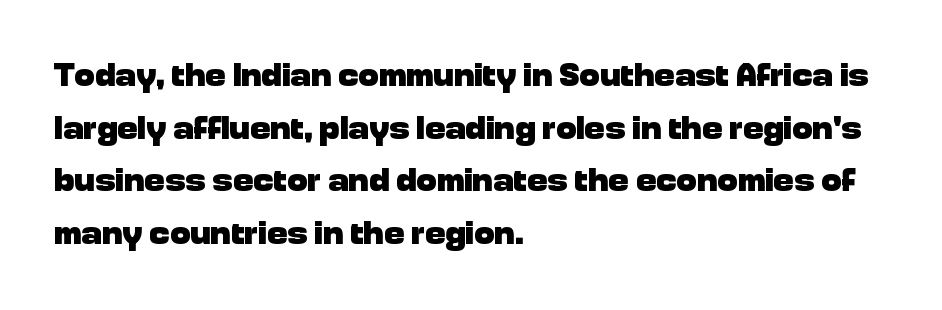
The specimen omits any rule beneath the text block's lines. In terms of letterform style, serifs are entirely absent. Nothing unusual about the tracking: characters are spaced as the font intends. This block has exactly the height ordinary leading produces. The type sits square on the baseline with zero lean. Character widths vary here, with narrow letters taking less room than wide ones.
